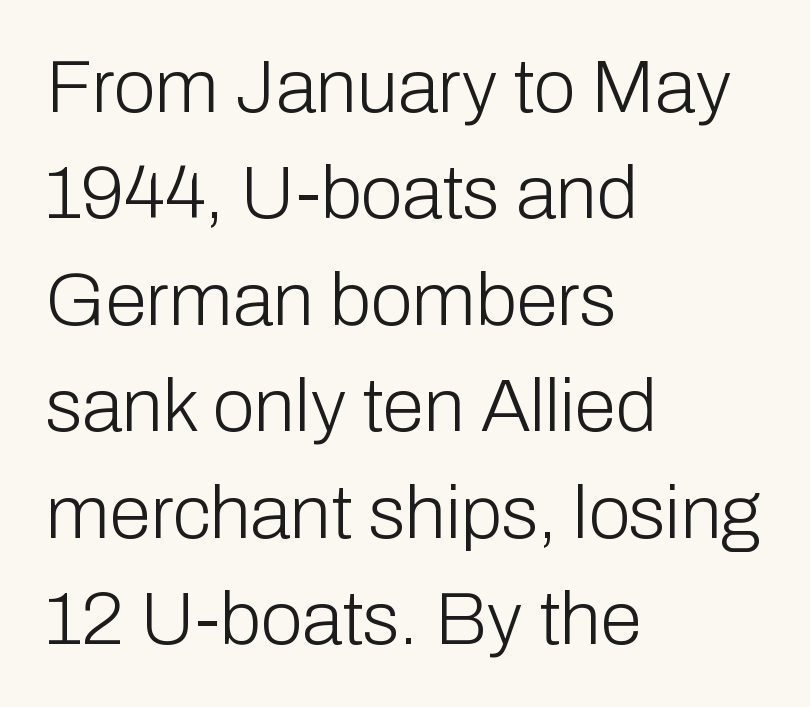
{"serif": "no", "italic": "no", "bold": "no", "weight": "light", "width": "normal", "stroke_contrast": "low", "x_height": "medium", "monospaced": "no", "underline": "no", "align": "left", "line_spacing": "normal", "line_spacing_ratio": 1.42, "letter_spacing": "normal", "letter_spacing_em": 0.0, "glyph_px": 75}
